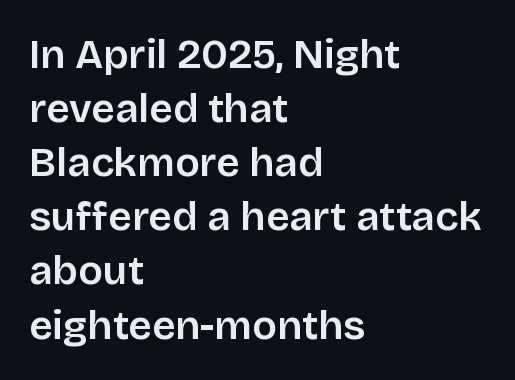
{"serif": "no", "italic": "no", "width": "normal", "stroke_contrast": "low", "x_height": "large", "monospaced": "no", "underline": "no", "align": "left", "line_spacing": "normal", "line_spacing_ratio": 1.32, "letter_spacing": "normal", "letter_spacing_em": 0.0, "glyph_px": 41}
